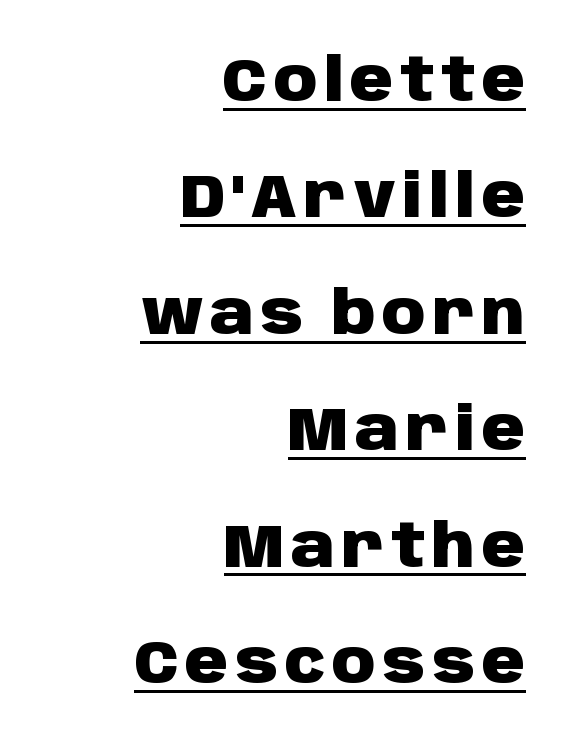
Q: Is the text bold? A: Yes.
Q: Is the text italic (slanted)? A: No, it is upright.
Q: Is the typeface a serif or a sans-serif typeface? A: Sans-serif.
Q: Is the text underlined? A: Yes.
Q: How is the paragraph aligned? A: Right-aligned.
Q: Is the spacing between lines tight, normal or loose? A: Loose.
Q: Width (condensed, normal, or wide)? A: Normal.
Q: Stroke contrast? A: Low.
Q: x-height? A: Large.
Q: Monospaced? A: No.
